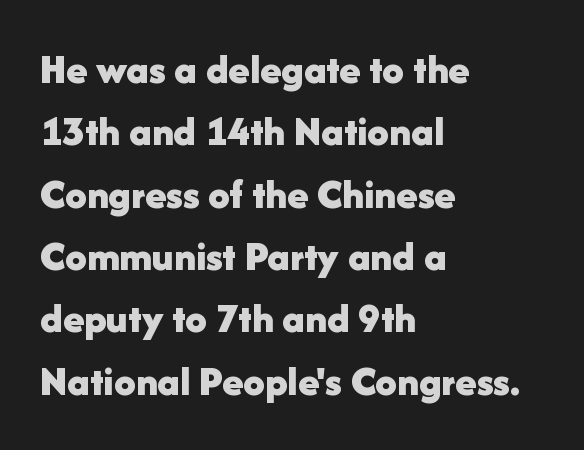
{"serif": "no", "italic": "no", "bold": "yes", "weight": "bold", "width": "normal", "stroke_contrast": "low", "x_height": "medium", "monospaced": "no", "underline": "no", "align": "left", "line_spacing": "normal", "line_spacing_ratio": 1.45, "letter_spacing": "normal", "letter_spacing_em": 0.0, "glyph_px": 43}
